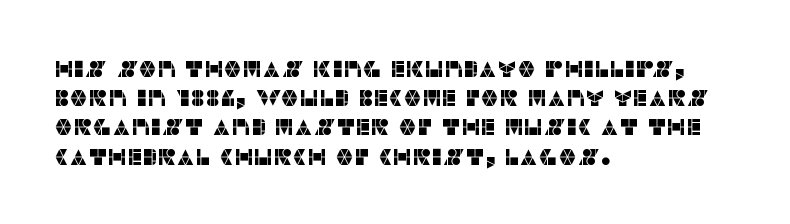
The image shows 23 px text type, upright; set left-aligned, normal line spacing (1.27x), normal letter spacing, not underlined.
